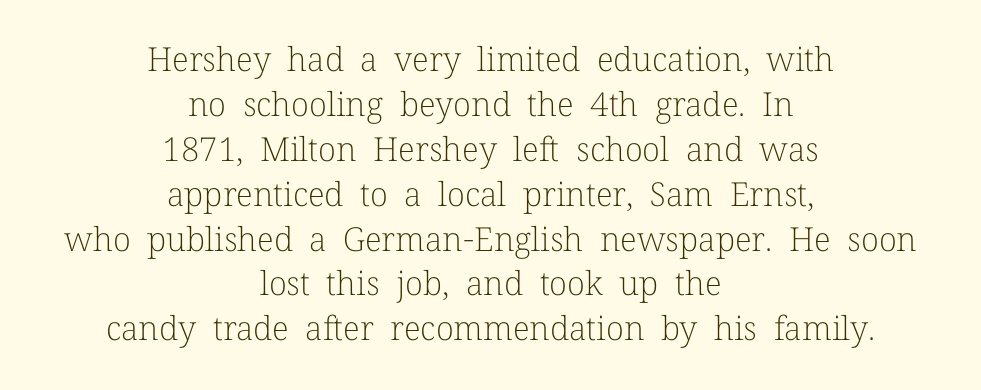
The image shows 33 px light serif type, upright; set centered, normal line spacing (1.36x), normal letter spacing, not underlined; low stroke contrast and a medium x-height.
